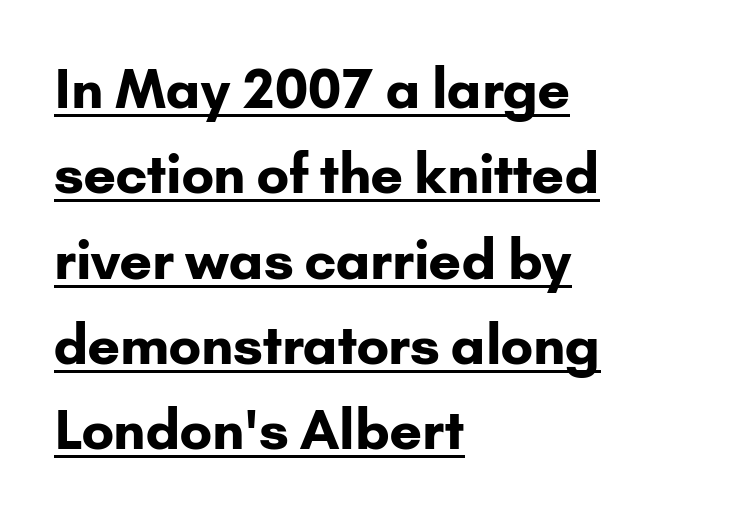
{"serif": "no", "italic": "no", "bold": "yes", "weight": "bold", "width": "normal", "stroke_contrast": "low", "x_height": "small", "monospaced": "no", "underline": "yes", "align": "left", "line_spacing": "normal", "line_spacing_ratio": 1.58, "letter_spacing": "normal", "letter_spacing_em": 0.0, "glyph_px": 54}
